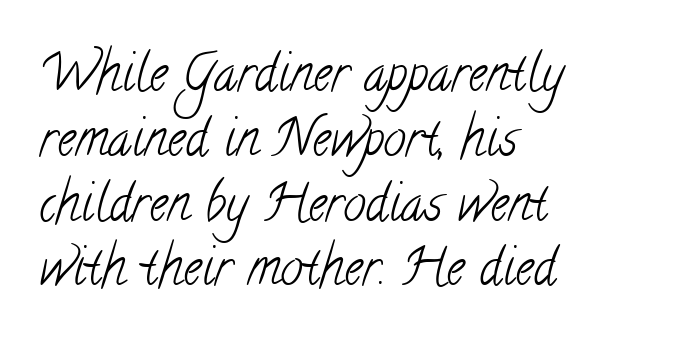
Spacing verdict: proportional, widths tailored to each character. Reading down the block, your eye returns to a fixed left position each line. The zone under the glyphs is completely vacant. Observe the ordinary spacing: letters are neighbours, not strangers. The type family on display is of the serif kind. Regular leading.
